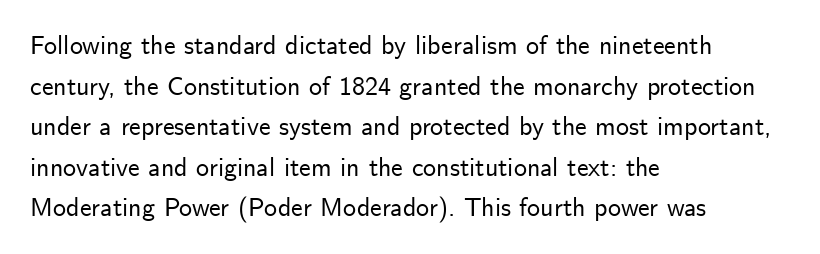
This rendering features lettering with no underline. How are the letters spaced? Ordinarily, with no added tracking. The setting favours the left margin, as ordinary paragraphs usually do. Does the lettering tilt? It doesn't — this is upright. Summary of vertical rhythm: regular, with standard interline spacing.
